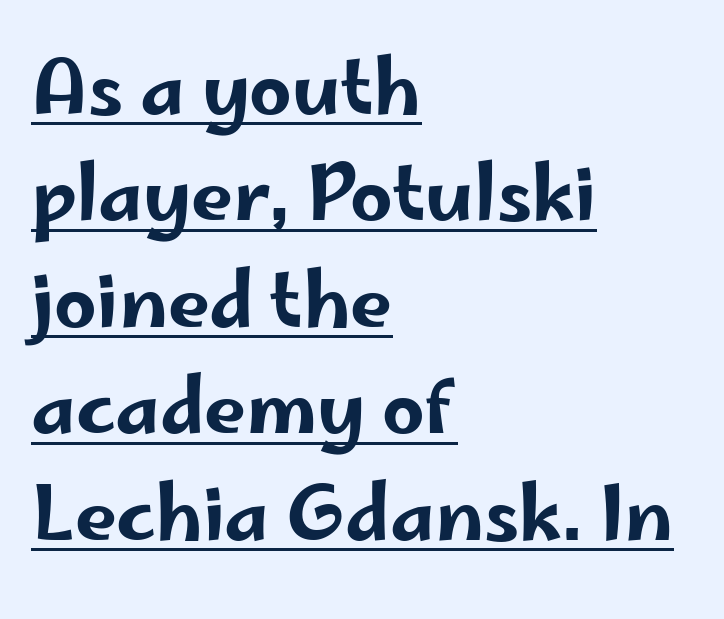
{"serif": "no", "italic": "no", "width": "wide", "stroke_contrast": "low", "x_height": "small", "monospaced": "no", "underline": "yes", "align": "left", "line_spacing": "normal", "line_spacing_ratio": 1.42, "letter_spacing": "normal", "letter_spacing_em": 0.0, "glyph_px": 75}
